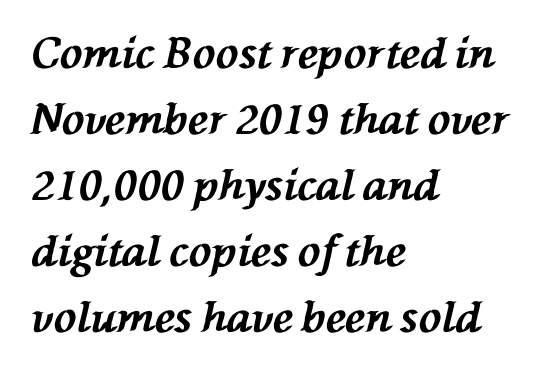
Q: Is the text bold? A: Yes.
Q: Is the text italic (slanted)? A: Yes, it leans left by about 76 degrees.
Q: Is the text underlined? A: No.
Q: How is the paragraph aligned? A: Left-aligned.
Q: Is the spacing between letters normal or unusually wide? A: Normal.
Q: Is the spacing between lines tight, normal or loose? A: Normal.
Q: Width (condensed, normal, or wide)? A: Normal.
Q: Stroke contrast? A: Medium.
Q: x-height? A: Medium.
Q: Monospaced? A: No.
